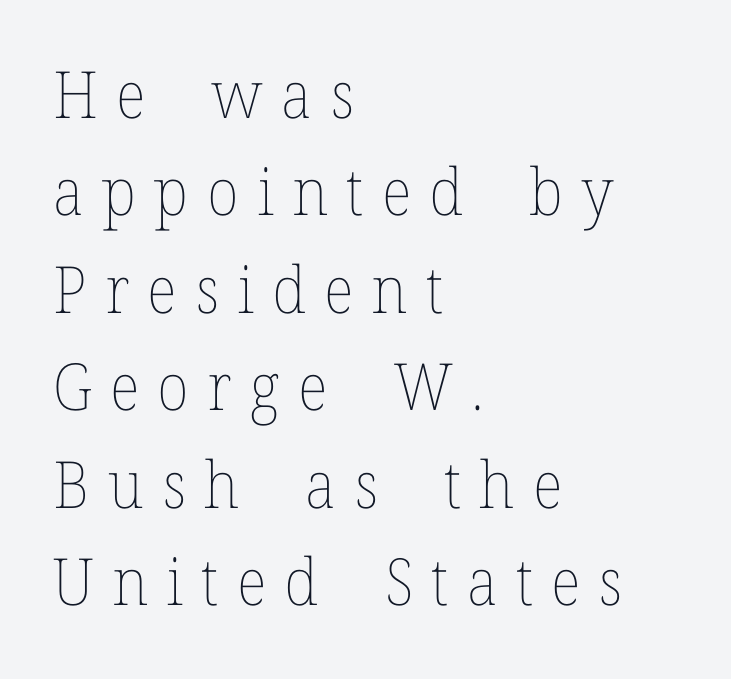
The image shows 65 px thin type, upright; set left-aligned, normal line spacing (1.5x), unusually wide letter spacing (+0.28 em), not underlined; low stroke contrast and a medium x-height.
